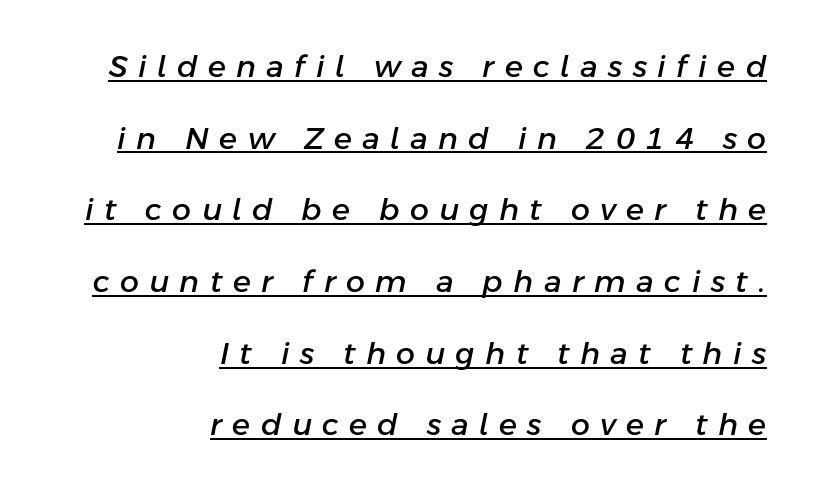
Q: Is the text italic (slanted)? A: Yes, it leans right by about 11 degrees.
Q: Is the text underlined? A: Yes.
Q: How is the paragraph aligned? A: Right-aligned.
Q: Is the spacing between letters normal or unusually wide? A: Unusually wide.
Q: Is the spacing between lines tight, normal or loose? A: Loose.
Q: Width (condensed, normal, or wide)? A: Normal.
Q: Stroke contrast? A: Low.
Q: x-height? A: Medium.
Q: Monospaced? A: No.
